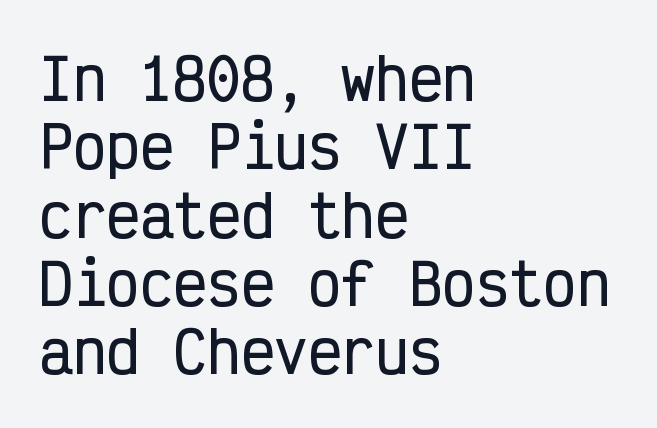
{"serif": "no", "italic": "no", "width": "condensed", "stroke_contrast": "low", "x_height": "medium", "monospaced": "yes", "underline": "no", "align": "left", "line_spacing_ratio": 1.22, "letter_spacing": "normal", "letter_spacing_em": 0.0, "glyph_px": 56}
